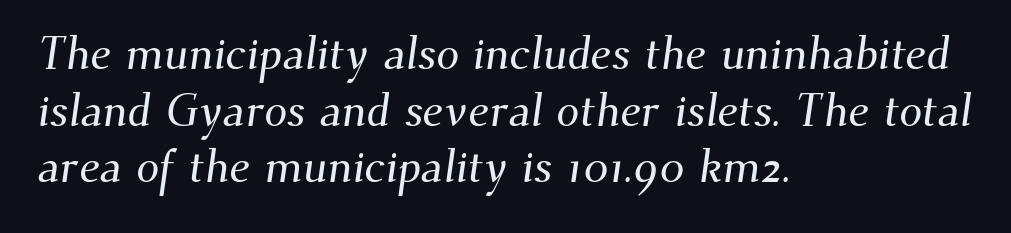
The rendering uses natural spacing where letterforms have individual widths. The type family on display is of the serif kind. Leftover space on each line is placed entirely after the last word. Has an underline been added? It has not. Compared with typical body copy, the letter spacing here is the same.
